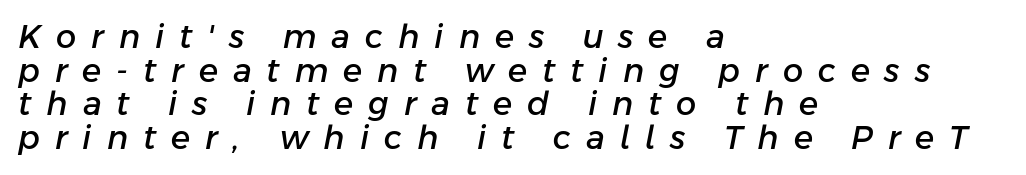
Q: Is the text italic (slanted)? A: Yes, it leans right by about 11 degrees.
Q: Is the text underlined? A: No.
Q: How is the paragraph aligned? A: Left-aligned.
Q: Is the spacing between letters normal or unusually wide? A: Unusually wide.
Q: Is the spacing between lines tight, normal or loose? A: Tight.
Q: Width (condensed, normal, or wide)? A: Normal.
Q: Stroke contrast? A: Low.
Q: x-height? A: Medium.
Q: Monospaced? A: No.
